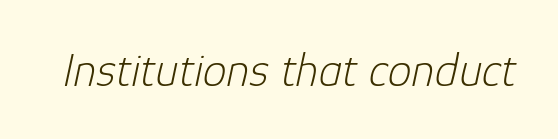
{"italic": "yes", "lean": "right", "slant_degrees": 12, "bold": "no", "weight": "light", "width": "normal", "stroke_contrast": "low", "x_height": "medium", "monospaced": "no", "underline": "no", "letter_spacing": "normal", "letter_spacing_em": 0.0, "glyph_px": 48}
